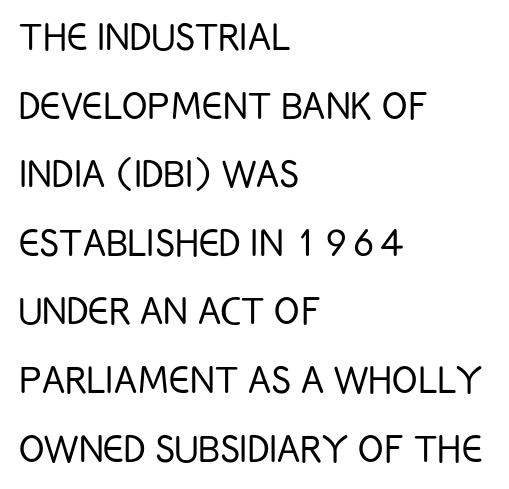
The image shows 47 px light, condensed sans-serif type, upright; set left-aligned, normal line spacing (1.46x), normal letter spacing, not underlined; low stroke contrast and a large x-height.
